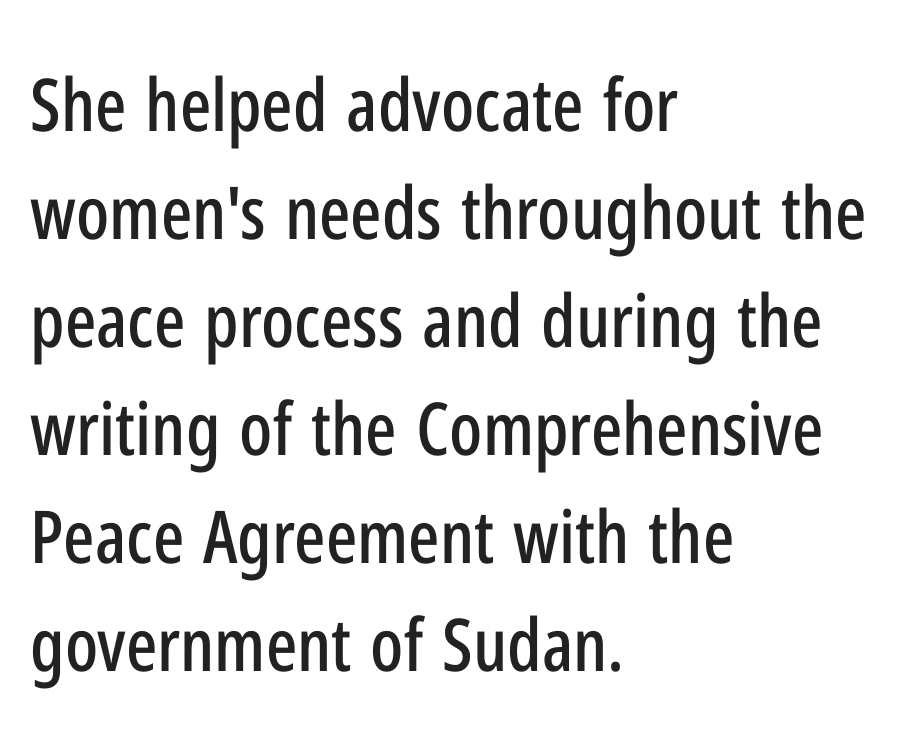
{"serif": "no", "italic": "no", "width": "condensed", "stroke_contrast": "low", "x_height": "medium", "monospaced": "no", "underline": "no", "align": "left", "line_spacing": "normal", "line_spacing_ratio": 1.48, "letter_spacing": "normal", "letter_spacing_em": 0.0, "glyph_px": 73}
